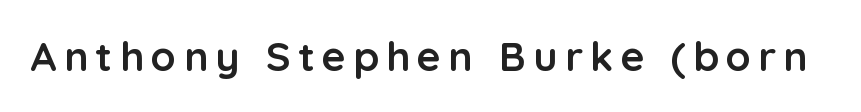
{"serif": "no", "italic": "no", "bold": "yes", "weight": "semibold", "width": "normal", "stroke_contrast": "low", "x_height": "medium", "monospaced": "no", "underline": "no", "glyph_px": 41}
